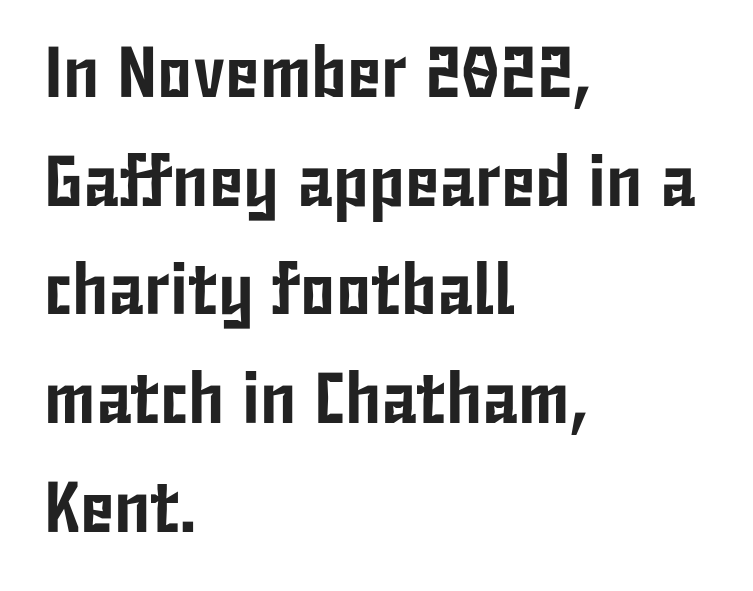
Q: Is the text italic (slanted)? A: No, it is upright.
Q: Is the typeface a serif or a sans-serif typeface? A: Sans-serif.
Q: Is the text underlined? A: No.
Q: How is the paragraph aligned? A: Left-aligned.
Q: Is the spacing between letters normal or unusually wide? A: Normal.
Q: Is the spacing between lines tight, normal or loose? A: Normal.
Q: Width (condensed, normal, or wide)? A: Condensed.
Q: Stroke contrast? A: Low.
Q: x-height? A: Medium.
Q: Monospaced? A: No.
